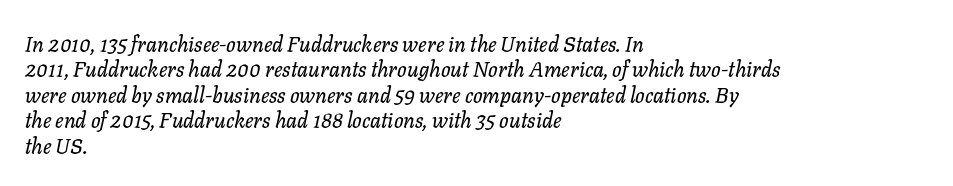
Does extra space separate the letters? No, they use regular spacing. Words float on clear page, feet unadorned. You can tell it's italic because the verticals aren't actually vertical. Layout note: lines flush left.
